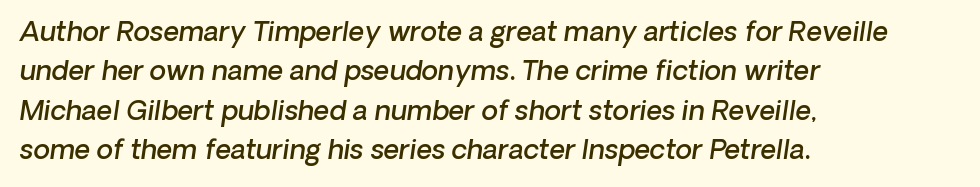
Moderately thickened strokes mark this as semibold type. One-word summary of the alignment: left. These lines keep a tight, regular rhythm from letter to letter. A normal amount of white space separates one row of letters from the next.
